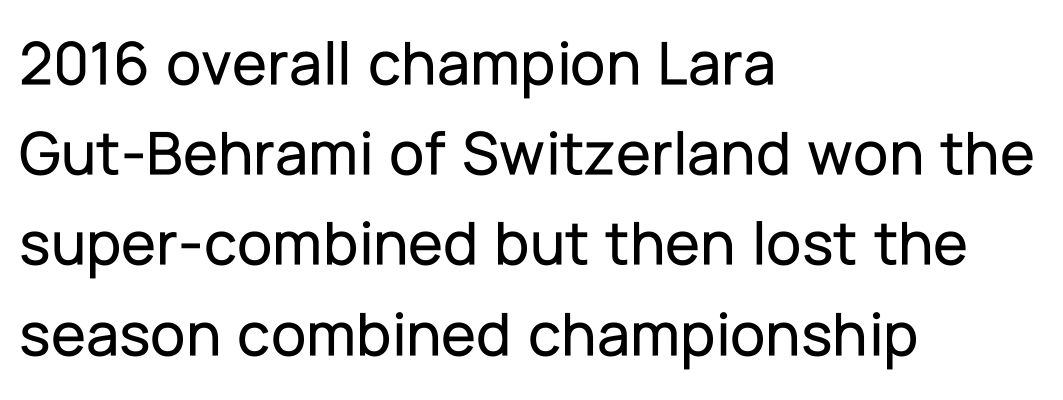
If you drew a ruler down the left edge, every line would touch it. This sample has the flowing, uneven cadence of proportional lettering. The line texture is even and compact thanks to regular tracking. No italicization has been applied; the sample stays upright. The space beneath each line is pristine and unruled.
